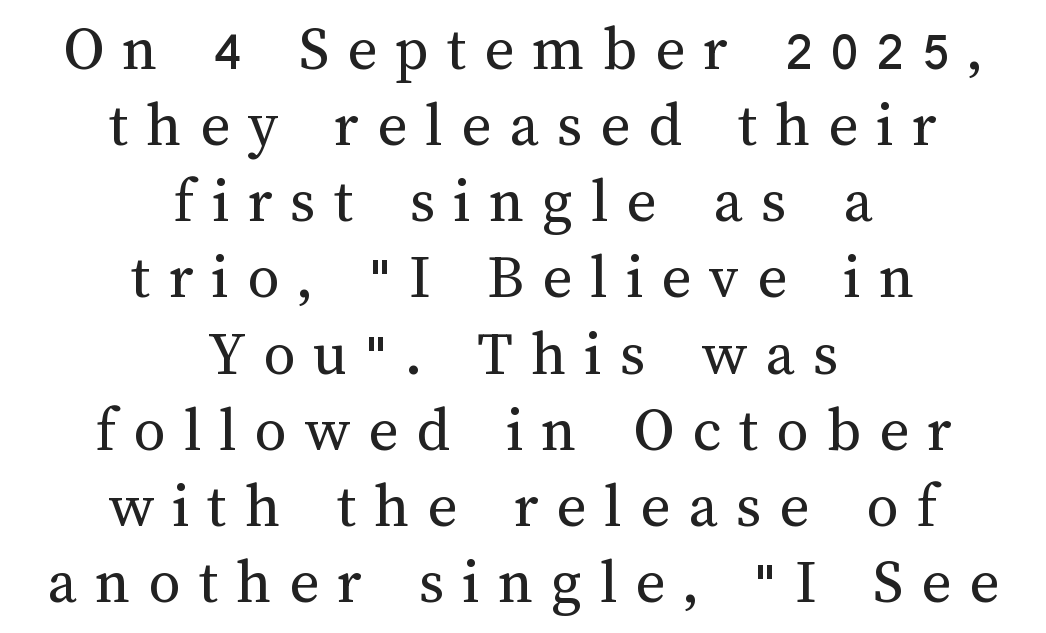
Q: Is the text bold? A: No.
Q: Is the text italic (slanted)? A: No, it is upright.
Q: Is the text underlined? A: No.
Q: How is the paragraph aligned? A: Centered.
Q: Is the spacing between letters normal or unusually wide? A: Unusually wide.
Q: Width (condensed, normal, or wide)? A: Normal.
Q: Stroke contrast? A: Medium.
Q: x-height? A: Medium.
Q: Monospaced? A: No.
